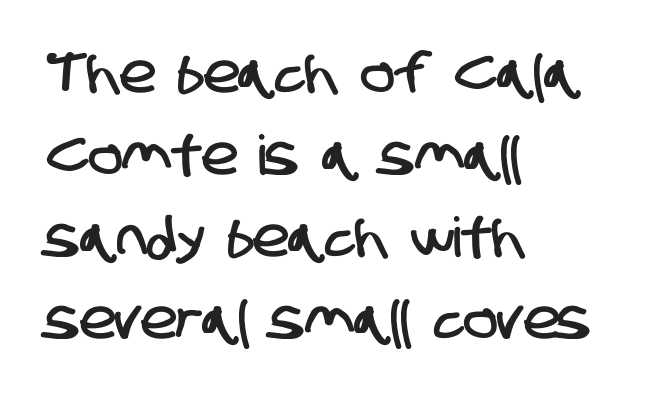
The image shows 55 px condensed sans-serif type; set left-aligned, normal line spacing (1.49x), normal letter spacing, not underlined; low stroke contrast and a large x-height.
